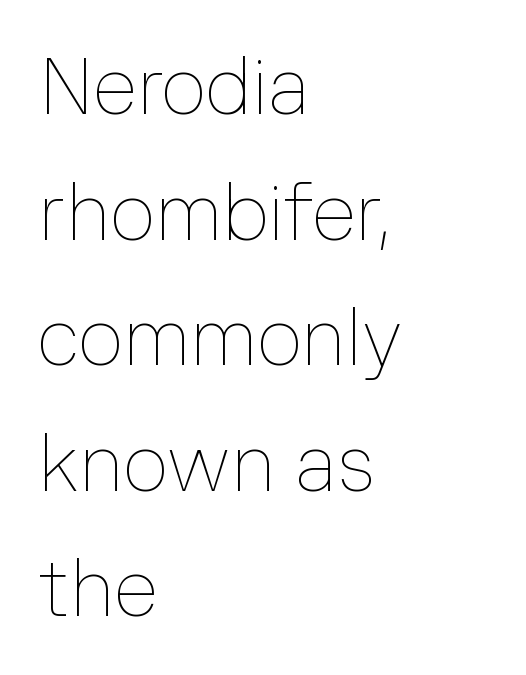
The image shows 79 px thin type, upright; set left-aligned, normal line spacing (1.59x), normal letter spacing, not underlined; low stroke contrast and a medium x-height.
